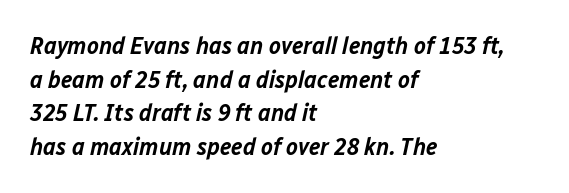
Between one letter and the next there's only the usual sliver of space. Yep, that's italic — everything's leaning. Descender tails drop into unmarked territory. Layout note: lines flush left. The font is running at a semibold setting, under full bold. Does the leading feel generous? No, just average.
